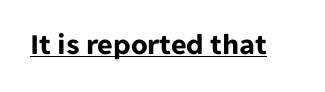
Q: Is the text bold? A: Yes.
Q: Is the text italic (slanted)? A: No, it is upright.
Q: Is the typeface a serif or a sans-serif typeface? A: Sans-serif.
Q: Is the text underlined? A: Yes.
Q: Is the spacing between letters normal or unusually wide? A: Normal.
Q: Width (condensed, normal, or wide)? A: Normal.
Q: Stroke contrast? A: Low.
Q: x-height? A: Medium.
Q: Monospaced? A: No.
